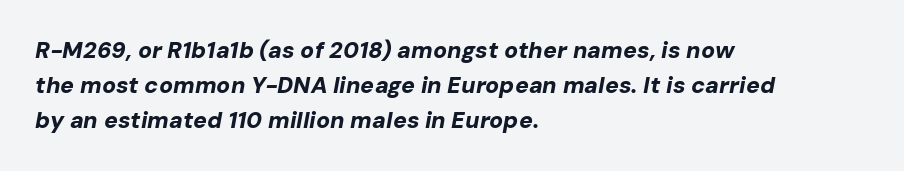
{"italic": "yes", "lean": "right", "slant_degrees": 10, "bold": "yes", "underline": "no", "align": "left", "line_spacing": "normal", "line_spacing_ratio": 1.52, "letter_spacing": "normal", "letter_spacing_em": 0.0, "glyph_px": 23}
